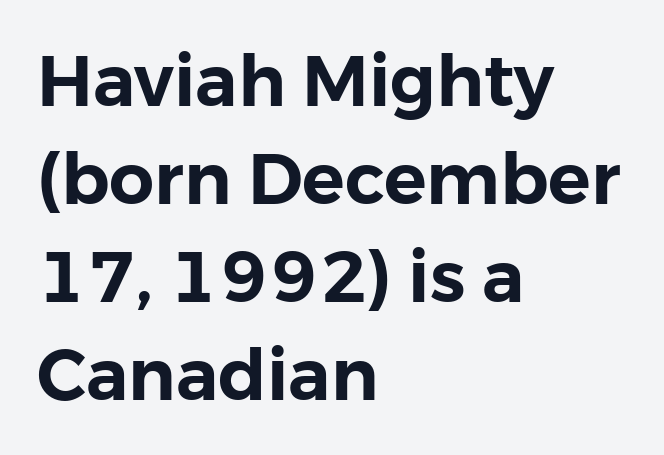
The image shows 71 px sans-serif type, upright; set left-aligned, normal line spacing (1.38x), normal letter spacing, not underlined; low stroke contrast and a medium x-height.
